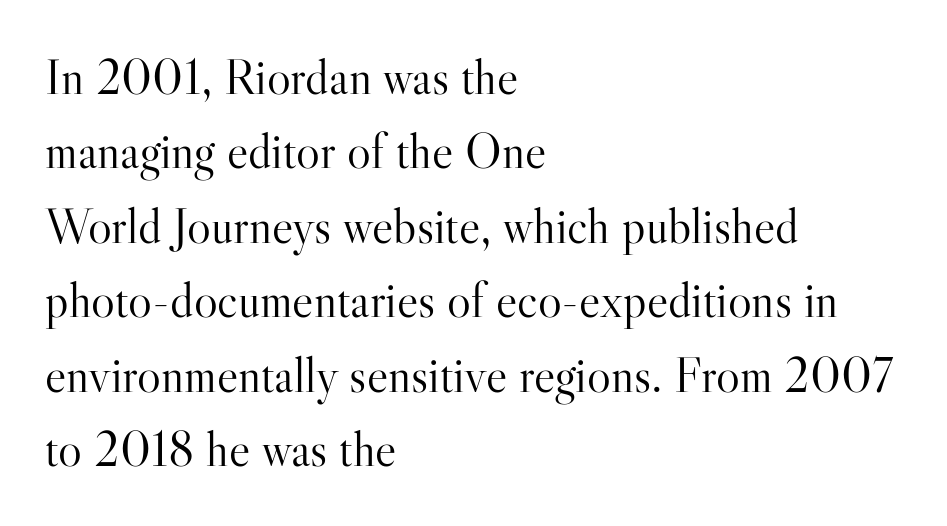
Q: Is the text bold? A: No.
Q: Is the text italic (slanted)? A: No, it is upright.
Q: Is the typeface a serif or a sans-serif typeface? A: Serif.
Q: Is the text underlined? A: No.
Q: How is the paragraph aligned? A: Left-aligned.
Q: Is the spacing between letters normal or unusually wide? A: Normal.
Q: Is the spacing between lines tight, normal or loose? A: Normal.
Q: Width (condensed, normal, or wide)? A: Normal.
Q: Stroke contrast? A: High.
Q: x-height? A: Small.
Q: Monospaced? A: No.
